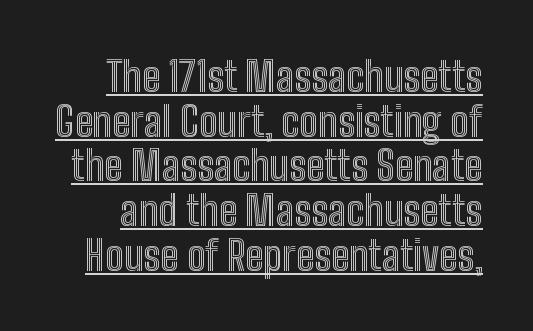
{"italic": "no", "width": "condensed", "x_height": "medium", "monospaced": "no", "underline": "yes", "line_spacing": "tight", "line_spacing_ratio": 1.09, "letter_spacing": "normal", "letter_spacing_em": 0.0, "glyph_px": 41}
